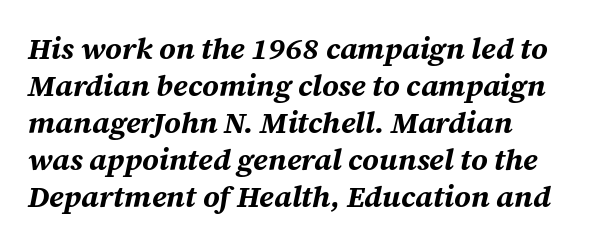
This is oblique type, the kind used for emphasis or titles. The letters sit at their default tracking, neither squeezed nor spread. A typesetter would call this proportional, since set widths differ per character. Typographic density is high because the face is bold. Decoration check: the copy has no underline.
